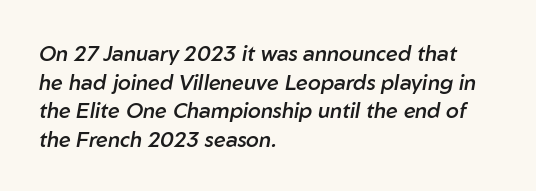
The image shows 21 px text type, italic (leaning right); set left-aligned, normal line spacing (1.36x), normal letter spacing, not underlined.
